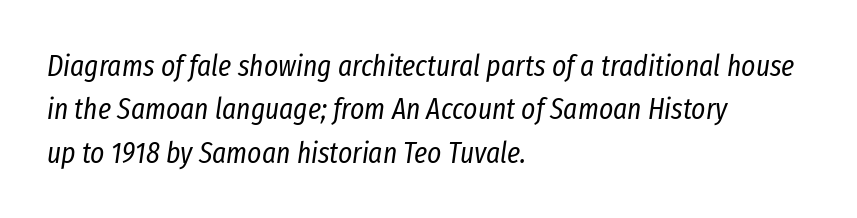
Q: Is the text bold? A: No.
Q: Is the text italic (slanted)? A: Yes, it leans right by about 8 degrees.
Q: Is the text underlined? A: No.
Q: How is the paragraph aligned? A: Left-aligned.
Q: Is the spacing between letters normal or unusually wide? A: Normal.
Q: Is the spacing between lines tight, normal or loose? A: Normal.
Q: Width (condensed, normal, or wide)? A: Condensed.
Q: Stroke contrast? A: Low.
Q: x-height? A: Medium.
Q: Monospaced? A: No.
